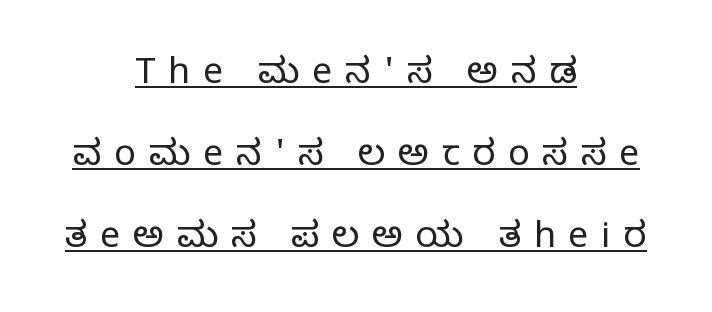
{"serif": "yes", "italic": "no", "bold": "no", "weight": "regular", "width": "normal", "stroke_contrast": "low", "x_height": "large", "monospaced": "no", "underline": "yes", "align": "center", "line_spacing": "loose", "line_spacing_ratio": 2.28, "letter_spacing": "wide", "letter_spacing_em": 0.35, "glyph_px": 36}
